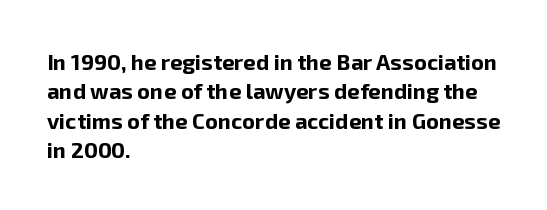
The image shows 22 px bold type, upright; set left-aligned, normal line spacing (1.33x), normal letter spacing, not underlined.
